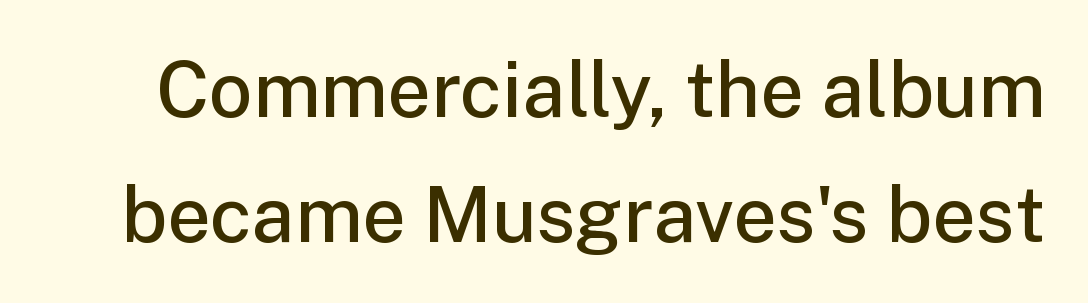
Q: Is the text bold? A: Semi-bold.
Q: Is the text italic (slanted)? A: No, it is upright.
Q: Is the typeface a serif or a sans-serif typeface? A: Sans-serif.
Q: Is the text underlined? A: No.
Q: Is the spacing between letters normal or unusually wide? A: Normal.
Q: Is the spacing between lines tight, normal or loose? A: Normal.
Q: Width (condensed, normal, or wide)? A: Normal.
Q: Stroke contrast? A: Low.
Q: x-height? A: Medium.
Q: Monospaced? A: No.
